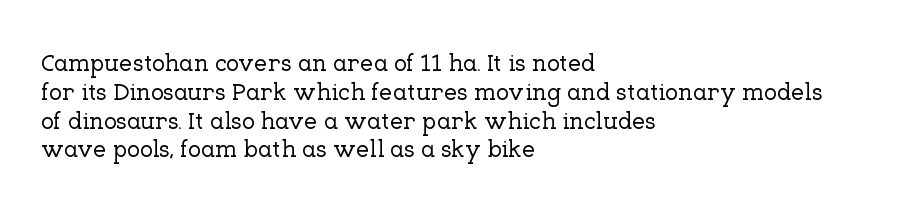
{"italic": "no", "underline": "no", "align": "left", "line_spacing_ratio": 1.2, "letter_spacing": "normal", "letter_spacing_em": 0.0, "glyph_px": 24}
